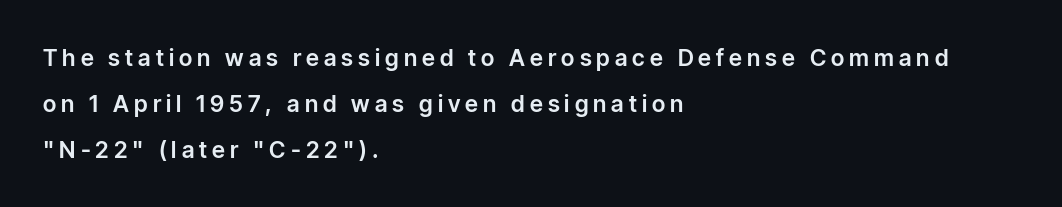
{"italic": "no", "underline": "no", "align": "left", "line_spacing": "loose", "line_spacing_ratio": 2.0, "letter_spacing": "wide", "letter_spacing_em": 0.22, "glyph_px": 23}
